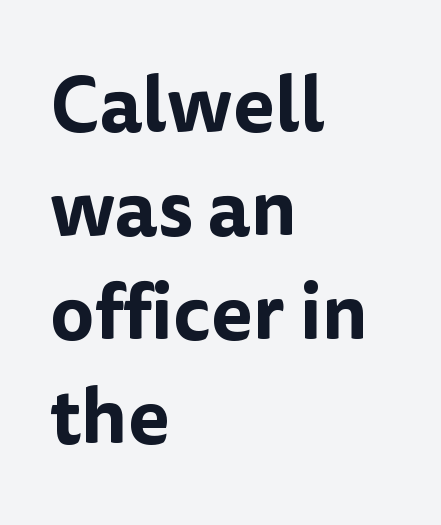
{"serif": "no", "italic": "no", "width": "normal", "stroke_contrast": "low", "x_height": "medium", "monospaced": "no", "underline": "no", "align": "left", "line_spacing": "normal", "line_spacing_ratio": 1.35, "letter_spacing": "normal", "letter_spacing_em": 0.0, "glyph_px": 77}
